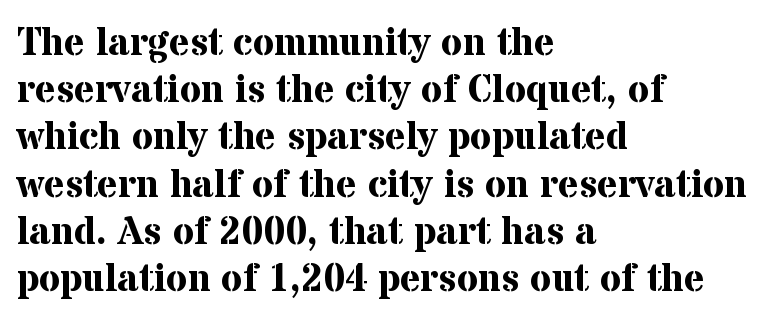
Q: Is the text bold? A: Yes.
Q: Is the text italic (slanted)? A: No, it is upright.
Q: Is the typeface a serif or a sans-serif typeface? A: Serif.
Q: Is the text underlined? A: No.
Q: How is the paragraph aligned? A: Left-aligned.
Q: Is the spacing between letters normal or unusually wide? A: Normal.
Q: Width (condensed, normal, or wide)? A: Normal.
Q: Stroke contrast? A: Medium.
Q: x-height? A: Medium.
Q: Monospaced? A: No.
